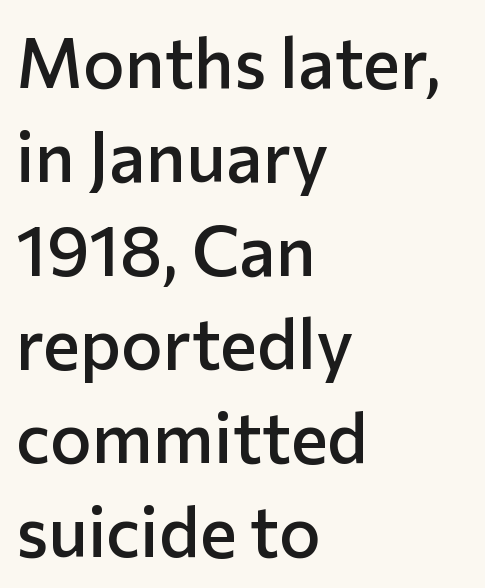
{"serif": "no", "italic": "no", "bold": "semi", "weight": "semibold", "width": "normal", "stroke_contrast": "low", "x_height": "medium", "monospaced": "no", "underline": "no", "align": "left", "line_spacing": "normal", "line_spacing_ratio": 1.34, "letter_spacing": "normal", "letter_spacing_em": 0.0, "glyph_px": 70}
